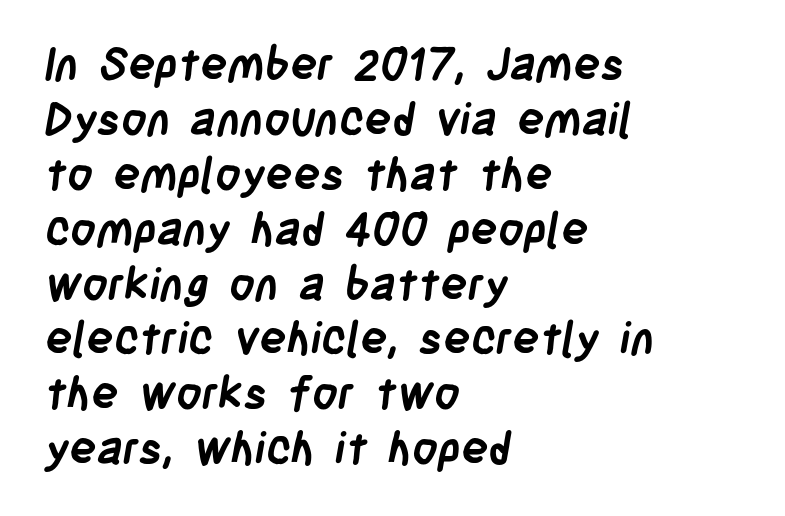
Q: Is the text bold? A: Yes.
Q: Is the typeface a serif or a sans-serif typeface? A: Sans-serif.
Q: Is the text underlined? A: No.
Q: How is the paragraph aligned? A: Left-aligned.
Q: Is the spacing between letters normal or unusually wide? A: Normal.
Q: Width (condensed, normal, or wide)? A: Condensed.
Q: Stroke contrast? A: Low.
Q: x-height? A: Large.
Q: Monospaced? A: No.
